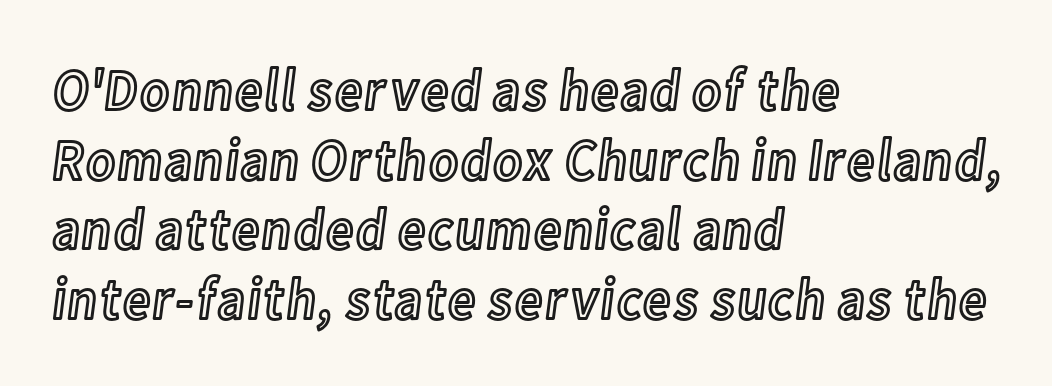
The image shows 60 px condensed type; set left-aligned, line spacing 1.16x, normal letter spacing, not underlined; a medium x-height.
